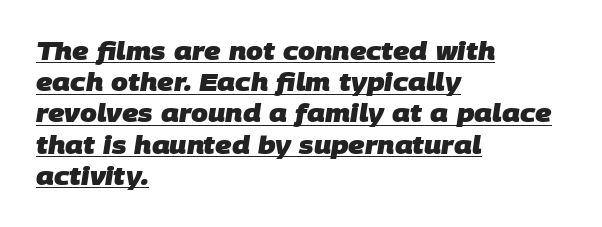
{"bold": "yes", "underline": "yes", "align": "left", "line_spacing": "normal", "line_spacing_ratio": 1.3, "letter_spacing": "normal", "letter_spacing_em": 0.0, "glyph_px": 24}
